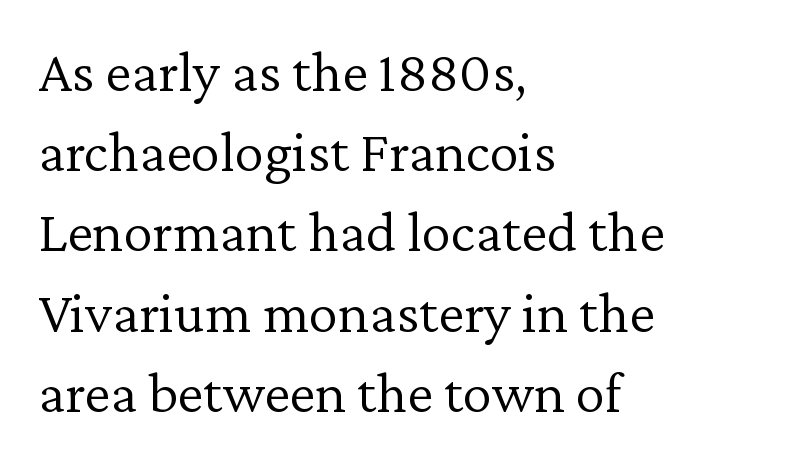
Q: Is the text bold? A: No.
Q: Is the text italic (slanted)? A: No, it is upright.
Q: Is the typeface a serif or a sans-serif typeface? A: Serif.
Q: Is the text underlined? A: No.
Q: How is the paragraph aligned? A: Left-aligned.
Q: Is the spacing between letters normal or unusually wide? A: Normal.
Q: Is the spacing between lines tight, normal or loose? A: Normal.
Q: Width (condensed, normal, or wide)? A: Normal.
Q: Stroke contrast? A: Low.
Q: x-height? A: Medium.
Q: Monospaced? A: No.
